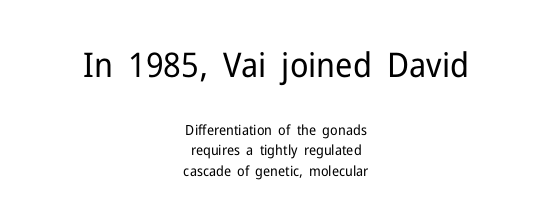
The image shows 34 px regular-weight sans-serif type, upright; set centered, normal line spacing (1.48x), normal letter spacing, not underlined; the first (top) block is 2.43x larger; low stroke contrast and a medium x-height.
